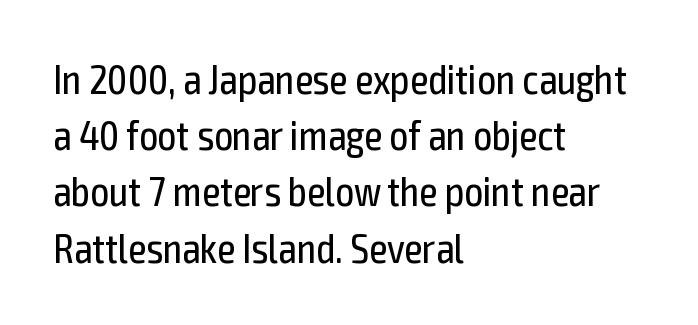
{"serif": "no", "italic": "no", "bold": "no", "weight": "regular", "width": "condensed", "x_height": "medium", "monospaced": "no", "underline": "no", "align": "left", "line_spacing": "normal", "line_spacing_ratio": 1.37, "letter_spacing": "normal", "letter_spacing_em": 0.0, "glyph_px": 41}
